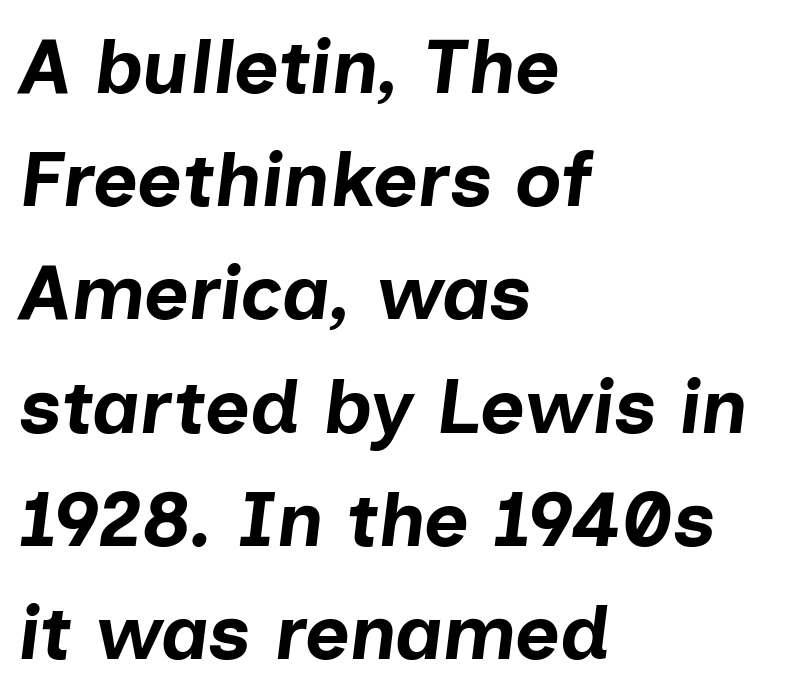
If you measured baseline to baseline, you'd find a middling distance. The gaps between neighbouring characters are ordinary and unremarkable. Is the type slanted? Yes — the strokes lean at a clear angle. Nobody drew a line under any word here. Heavy-handed strokes throughout: this text is bold.
